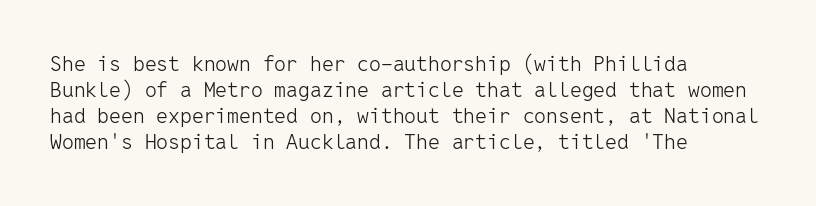
{"italic": "no", "bold": "no", "underline": "no", "align": "left", "line_spacing_ratio": 1.24, "letter_spacing": "normal", "letter_spacing_em": 0.0, "glyph_px": 21}
